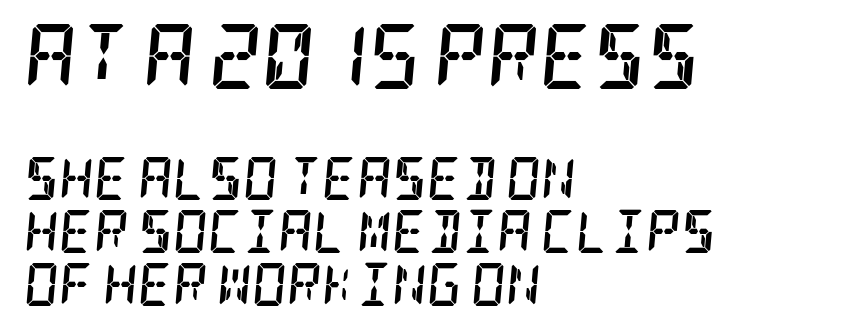
Does extra space separate the letters? No, they use regular spacing. Look at the bottom of the vertical strokes: they flare into serifs here. Bold? Absolutely — the strokes are thick and heavy. Nobody drew a line under any word here.
